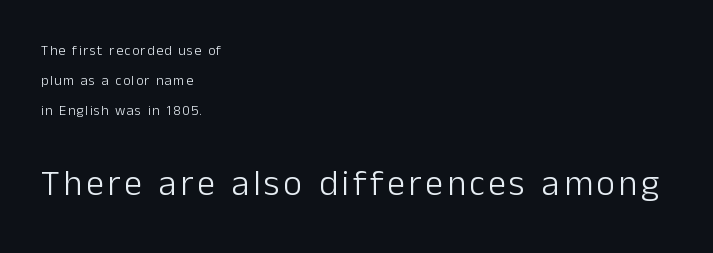
{"serif": "no", "italic": "no", "bold": "no", "weight": "light", "width": "normal", "stroke_contrast": "low", "x_height": "medium", "monospaced": "no", "underline": "no", "align": "left", "line_spacing": "loose", "line_spacing_ratio": 2.13, "larger_block": "second", "size_ratio": 2.57, "glyph_px": 36}
